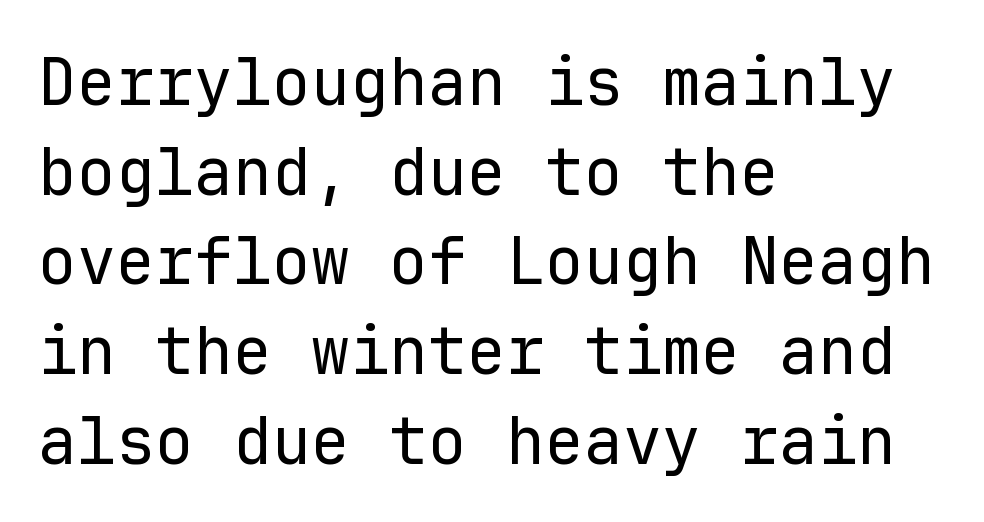
The image shows 65 px regular-weight sans-serif type, upright, monospaced; set left-aligned, normal line spacing (1.38x), normal letter spacing, not underlined; low stroke contrast and a medium x-height.
